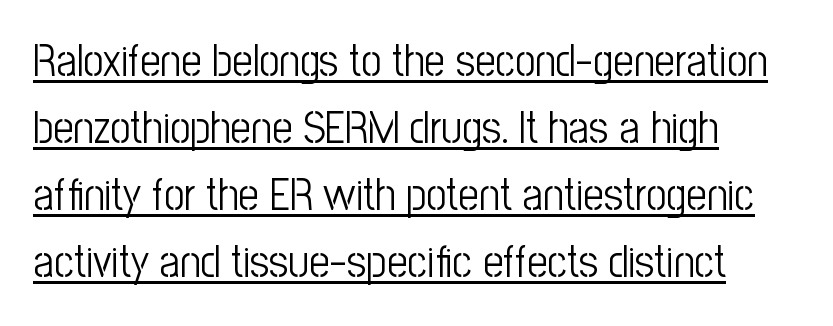
{"serif": "no", "italic": "no", "bold": "no", "weight": "light", "width": "condensed", "stroke_contrast": "low", "x_height": "medium", "monospaced": "no", "underline": "yes", "align": "left", "line_spacing": "normal", "line_spacing_ratio": 1.49, "letter_spacing": "normal", "letter_spacing_em": 0.0, "glyph_px": 45}
